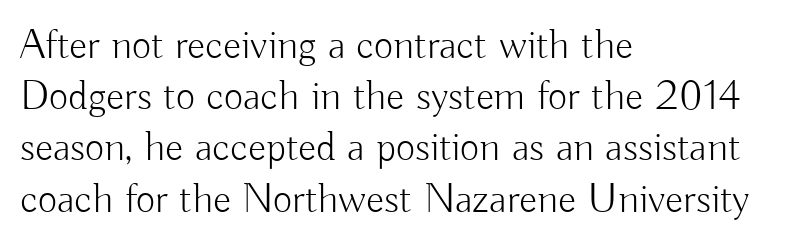
Q: Is the text bold? A: No.
Q: Is the text italic (slanted)? A: No, it is upright.
Q: Is the typeface a serif or a sans-serif typeface? A: Sans-serif.
Q: Is the text underlined? A: No.
Q: How is the paragraph aligned? A: Left-aligned.
Q: Is the spacing between letters normal or unusually wide? A: Normal.
Q: Width (condensed, normal, or wide)? A: Normal.
Q: Stroke contrast? A: Low.
Q: x-height? A: Small.
Q: Monospaced? A: No.
